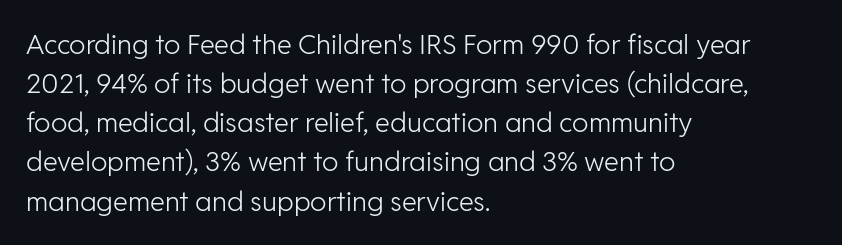
Default kerning and tracking; the words read as compact shapes. No heavy texture on the line: the type isn't bold. A roman cut, with each character standing at attention. Notice how the passage keeps a crisp vertical edge on the left only. Bare-footed words on every line.
